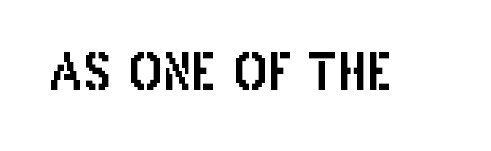
The image shows 51 px condensed sans-serif type, upright; set normal letter spacing, not underlined; low stroke contrast and a large x-height.
